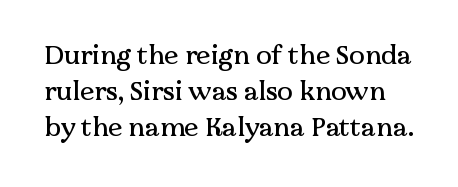
Glance below the letters and you will spot only blank space. The vertical gap from one line to the next is medium. The type is set solid horizontally, with unmodified tracking. The specimen reads as upright at a glance.
